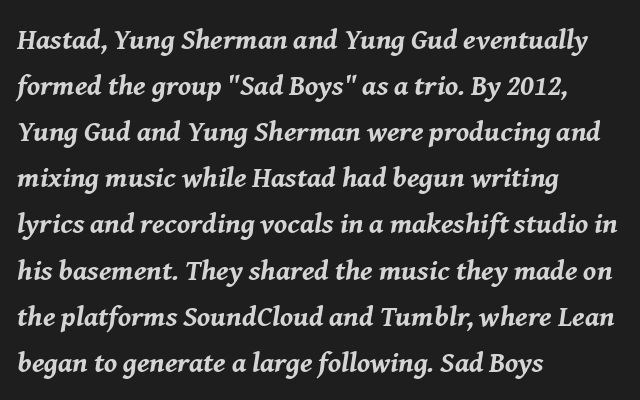
Q: Is the text bold? A: Yes.
Q: Is the text italic (slanted)? A: Yes, it leans right by about 8 degrees.
Q: Is the text underlined? A: No.
Q: How is the paragraph aligned? A: Left-aligned.
Q: Is the spacing between letters normal or unusually wide? A: Normal.
Q: Is the spacing between lines tight, normal or loose? A: Normal.
Q: Width (condensed, normal, or wide)? A: Normal.
Q: Stroke contrast? A: Medium.
Q: x-height? A: Medium.
Q: Monospaced? A: No.
